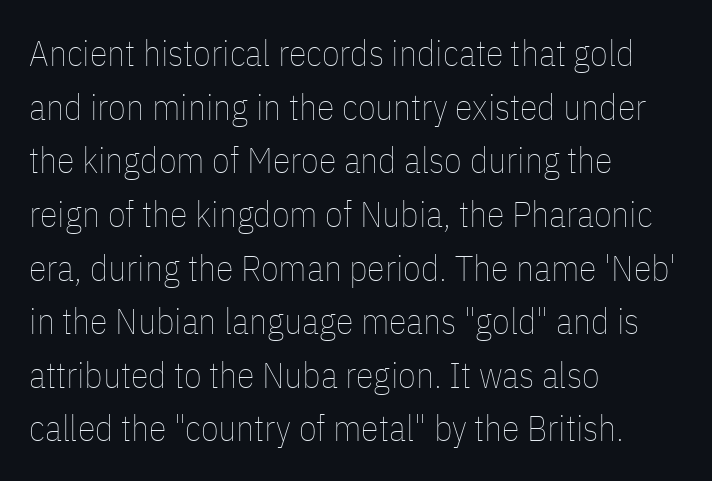
The image shows 36 px thin, condensed type, upright; set left-aligned, normal line spacing (1.49x), normal letter spacing, not underlined; low stroke contrast and a medium x-height.
